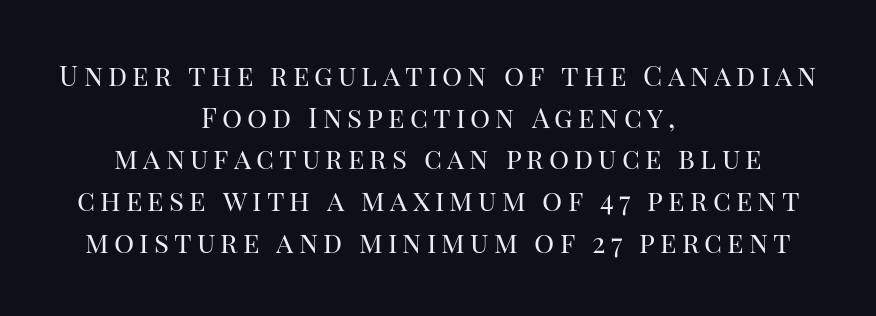
{"serif": "yes", "italic": "no", "bold": "no", "weight": "regular", "width": "normal", "stroke_contrast": "high", "x_height": "large", "monospaced": "no", "underline": "no", "align": "center", "line_spacing": "normal", "line_spacing_ratio": 1.49, "glyph_px": 28}
